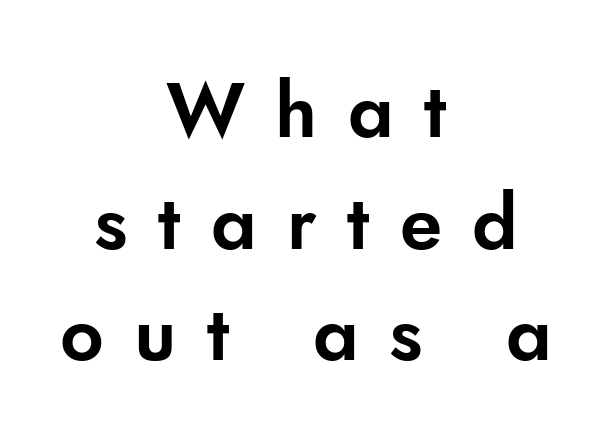
Q: Is the text italic (slanted)? A: No, it is upright.
Q: Is the typeface a serif or a sans-serif typeface? A: Sans-serif.
Q: Is the text underlined? A: No.
Q: How is the paragraph aligned? A: Centered.
Q: Is the spacing between letters normal or unusually wide? A: Unusually wide.
Q: Is the spacing between lines tight, normal or loose? A: Normal.
Q: Width (condensed, normal, or wide)? A: Normal.
Q: Stroke contrast? A: Low.
Q: x-height? A: Small.
Q: Monospaced? A: No.
